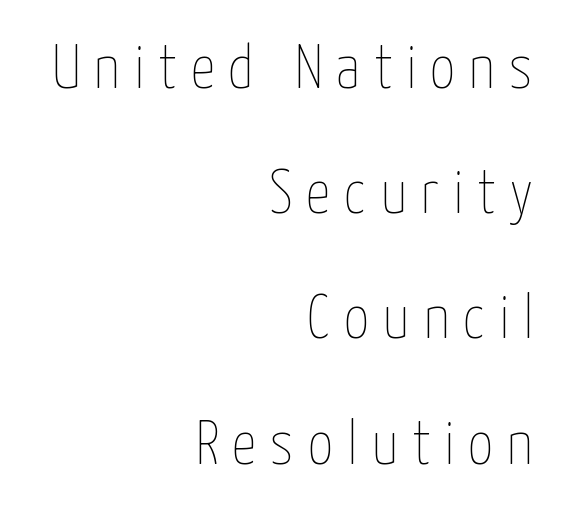
The type sits square on the baseline with zero lean. This rendering widens character spacing well past its baseline value. You could not count columns in this text — the font is proportionally spaced. No letter is thick-stroked: the sample isn't bold. The vertical gap from one line to the next is large. A flush-right, rag-left setting is used for this passage.
